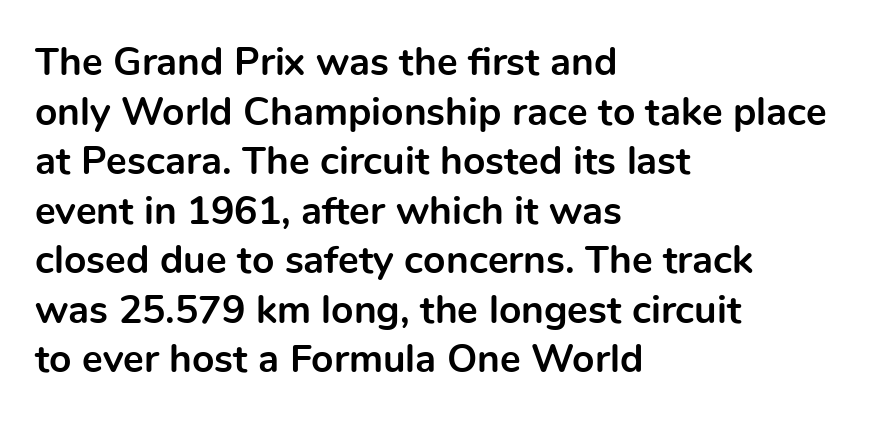
{"serif": "no", "italic": "no", "bold": "yes", "weight": "bold", "width": "normal", "x_height": "medium", "monospaced": "no", "underline": "no", "align": "left", "line_spacing": "normal", "line_spacing_ratio": 1.27, "letter_spacing": "normal", "letter_spacing_em": 0.0, "glyph_px": 39}
